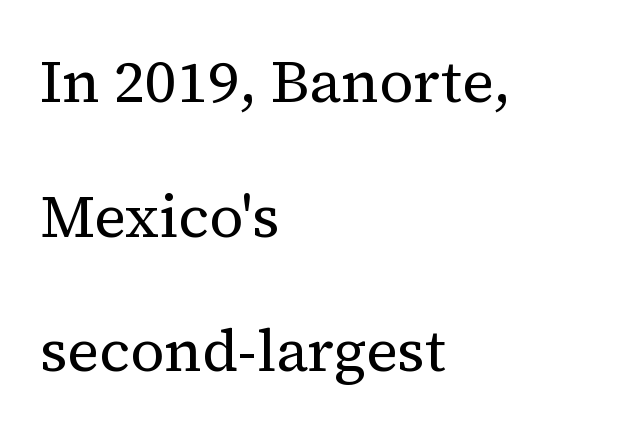
{"serif": "yes", "italic": "no", "bold": "no", "weight": "regular", "width": "normal", "stroke_contrast": "medium", "x_height": "medium", "monospaced": "no", "underline": "no", "align": "left", "line_spacing": "loose", "line_spacing_ratio": 2.28, "letter_spacing": "normal", "letter_spacing_em": 0.0, "glyph_px": 59}
